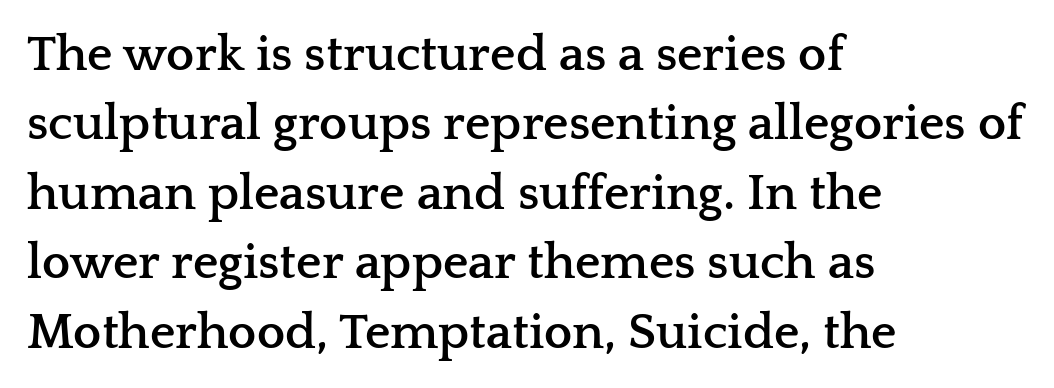
{"serif": "yes", "italic": "no", "bold": "yes", "weight": "semibold", "width": "wide", "stroke_contrast": "low", "x_height": "medium", "monospaced": "no", "underline": "no", "align": "left", "line_spacing": "normal", "line_spacing_ratio": 1.39, "letter_spacing": "normal", "letter_spacing_em": 0.0, "glyph_px": 50}
